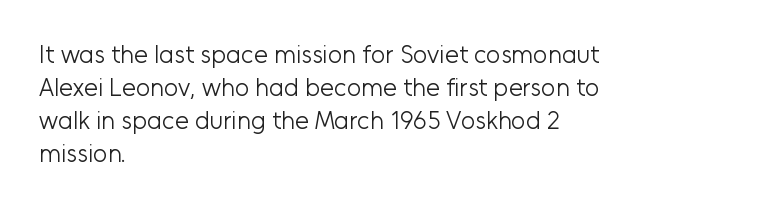
The image shows 25 px text type, upright; set left-aligned, normal line spacing (1.32x), normal letter spacing, not underlined.
